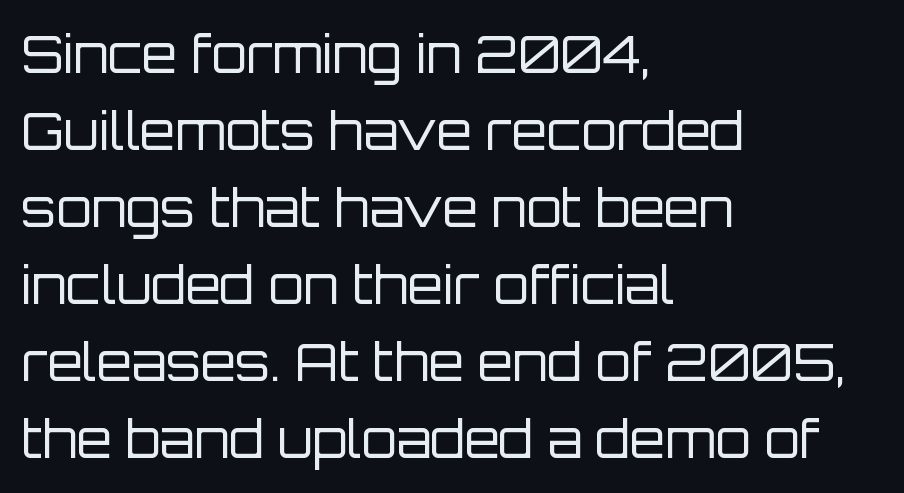
Q: Is the text bold? A: No.
Q: Is the text italic (slanted)? A: No, it is upright.
Q: Is the typeface a serif or a sans-serif typeface? A: Sans-serif.
Q: Is the text underlined? A: No.
Q: How is the paragraph aligned? A: Left-aligned.
Q: Is the spacing between letters normal or unusually wide? A: Normal.
Q: Is the spacing between lines tight, normal or loose? A: Normal.
Q: Width (condensed, normal, or wide)? A: Normal.
Q: Stroke contrast? A: Low.
Q: x-height? A: Large.
Q: Monospaced? A: No.
